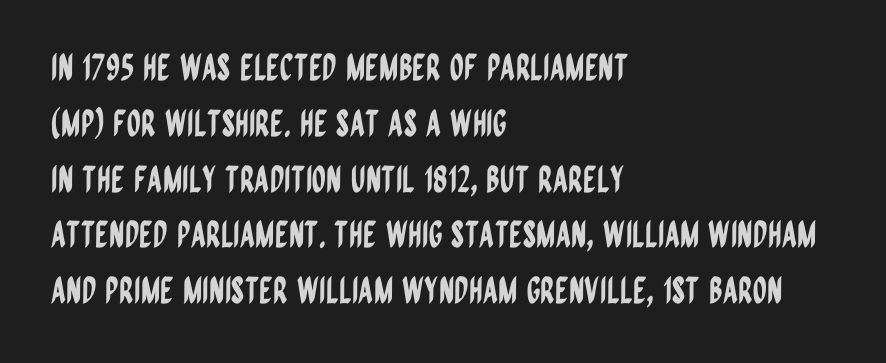
Q: Is the text italic (slanted)? A: No, it is upright.
Q: Is the typeface a serif or a sans-serif typeface? A: Sans-serif.
Q: Is the text underlined? A: No.
Q: How is the paragraph aligned? A: Left-aligned.
Q: Is the spacing between letters normal or unusually wide? A: Normal.
Q: Is the spacing between lines tight, normal or loose? A: Normal.
Q: Width (condensed, normal, or wide)? A: Condensed.
Q: Stroke contrast? A: Low.
Q: x-height? A: Large.
Q: Monospaced? A: No.
